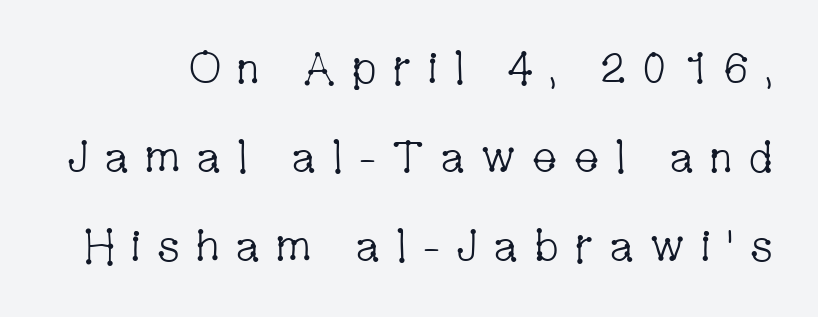
Q: Is the text bold? A: No.
Q: Is the text italic (slanted)? A: No, it is upright.
Q: Is the typeface a serif or a sans-serif typeface? A: Serif.
Q: Is the text underlined? A: No.
Q: Is the spacing between letters normal or unusually wide? A: Unusually wide.
Q: Is the spacing between lines tight, normal or loose? A: Loose.
Q: Width (condensed, normal, or wide)? A: Condensed.
Q: Stroke contrast? A: Low.
Q: x-height? A: Medium.
Q: Monospaced? A: No.
